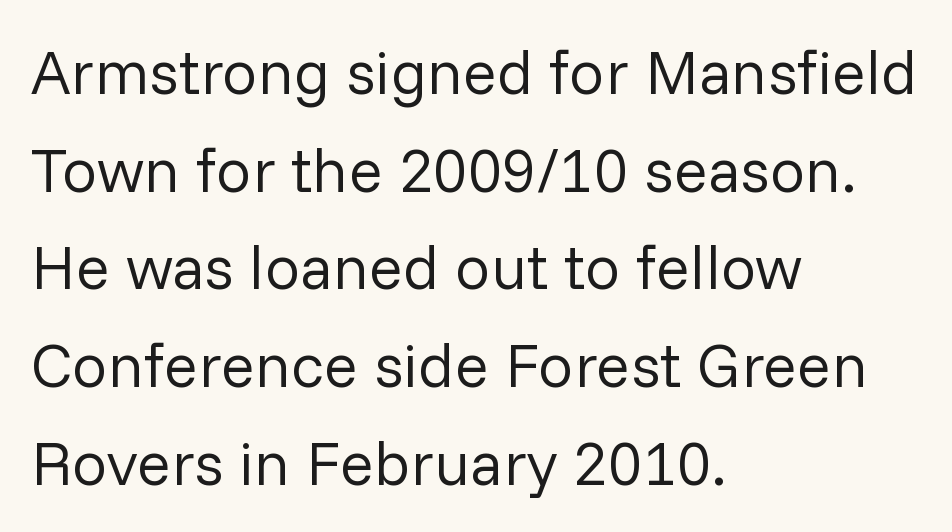
{"serif": "no", "italic": "no", "bold": "no", "weight": "regular", "width": "normal", "stroke_contrast": "low", "x_height": "medium", "monospaced": "no", "underline": "no", "align": "left", "line_spacing": "normal", "line_spacing_ratio": 1.55, "letter_spacing": "normal", "letter_spacing_em": 0.0, "glyph_px": 63}
